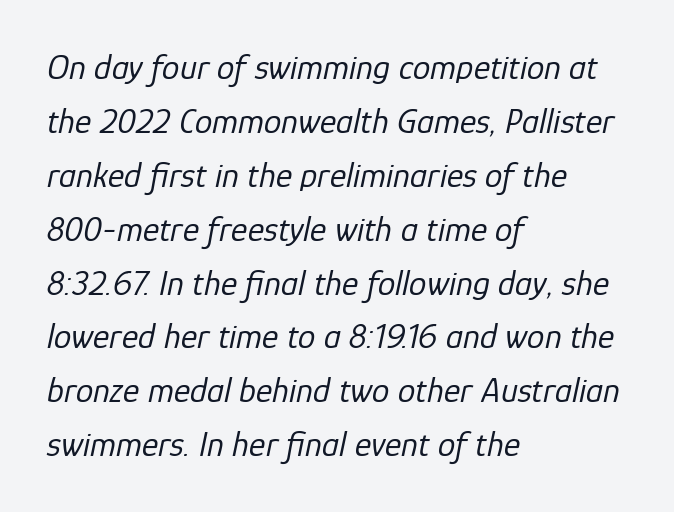
The image shows 35 px regular-weight type, italic (leaning right); set left-aligned, normal line spacing (1.54x), normal letter spacing, not underlined; low stroke contrast and a medium x-height.
